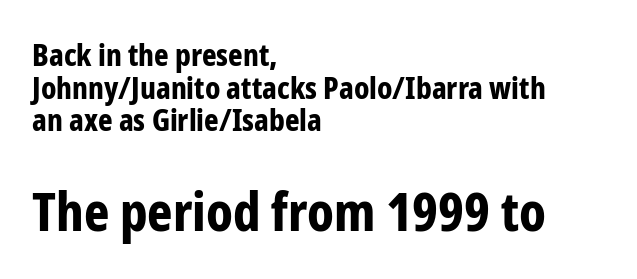
You could not count columns in this text — the font is proportionally spaced. The designer dialed line spacing down below the default. Short and long lines alike share a common starting point at left. Chunky letters — that's bold for sure. The second block has been scaled up relative to the first.
